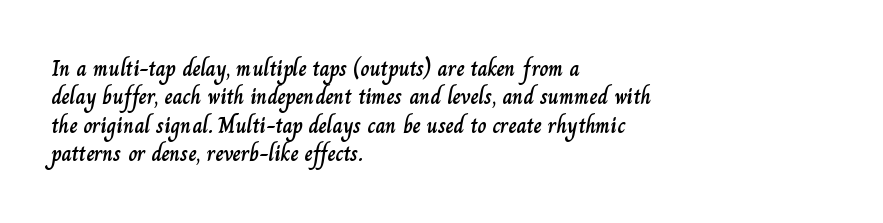
The image shows 22 px text type; set left-aligned, normal line spacing (1.29x), normal letter spacing, not underlined.
